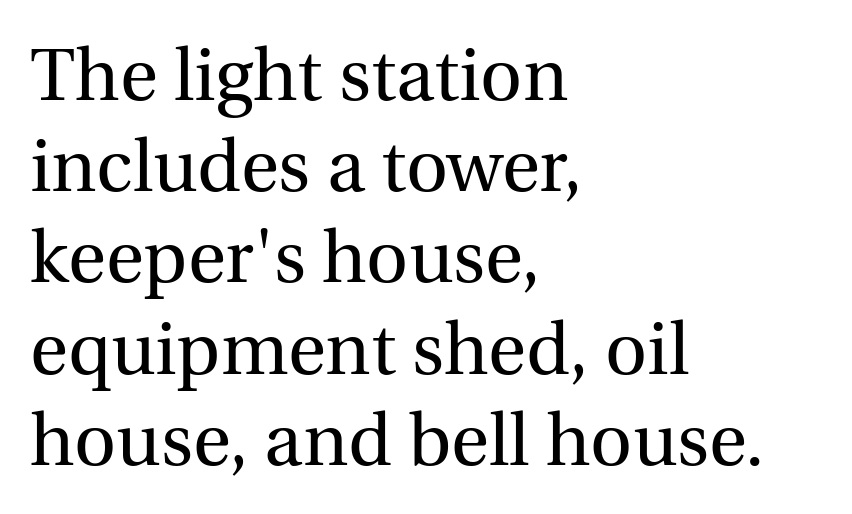
{"serif": "yes", "italic": "no", "bold": "no", "weight": "regular", "width": "normal", "x_height": "medium", "monospaced": "no", "underline": "no", "align": "left", "line_spacing": "normal", "line_spacing_ratio": 1.25, "letter_spacing": "normal", "letter_spacing_em": 0.0, "glyph_px": 73}
